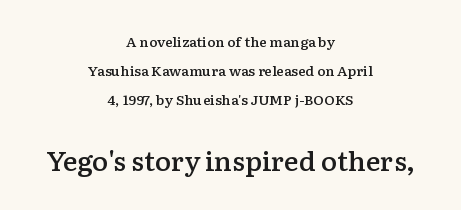
The image shows 27 px text type, upright; set centered, loose line spacing (2.08x), normal letter spacing, not underlined; the second (bottom) block is 1.93x larger.
